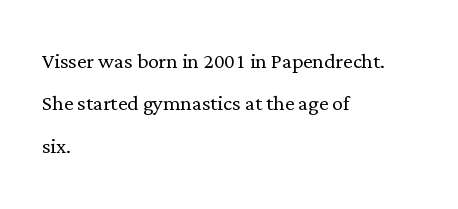
The image shows 27 px text type, upright; set left-aligned, normal line spacing (1.57x), normal letter spacing, not underlined.
